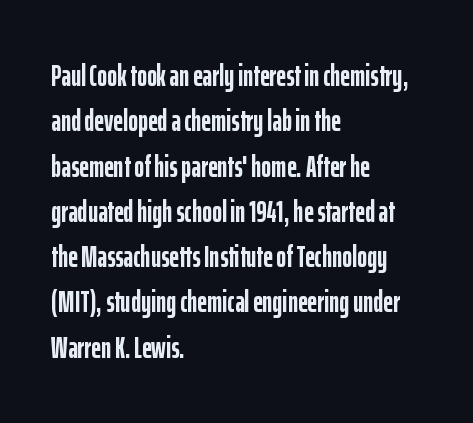
The image shows 30 px semibold, condensed sans-serif type, upright; set left-aligned, normal line spacing (1.51x), normal letter spacing, not underlined; low stroke contrast and a medium x-height.
